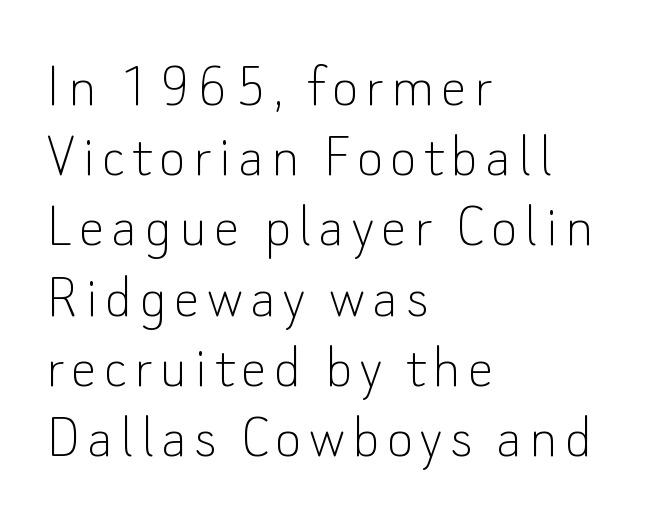
A clean baseline with only descenders dipping below it. Caption: face not bold, strokes unweighted. If you measured baseline to baseline, you'd find a short distance. If you drew a line through each stem, it would be perfectly vertical.
